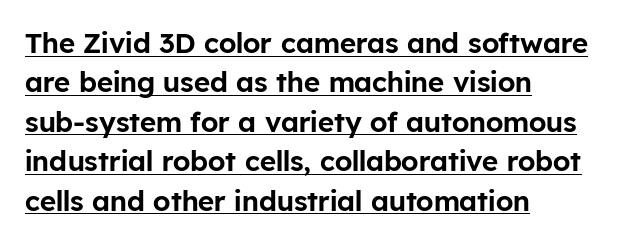
{"serif": "no", "italic": "no", "width": "normal", "stroke_contrast": "low", "x_height": "medium", "monospaced": "no", "underline": "yes", "align": "left", "line_spacing": "normal", "line_spacing_ratio": 1.41, "letter_spacing": "normal", "letter_spacing_em": 0.0, "glyph_px": 28}
